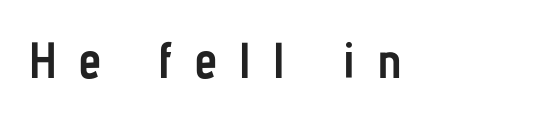
Q: Is the text bold? A: Yes.
Q: Is the text italic (slanted)? A: No, it is upright.
Q: Is the typeface a serif or a sans-serif typeface? A: Sans-serif.
Q: Is the text underlined? A: No.
Q: How is the paragraph aligned? A: Left-aligned.
Q: Is the spacing between letters normal or unusually wide? A: Unusually wide.
Q: Width (condensed, normal, or wide)? A: Condensed.
Q: Stroke contrast? A: Low.
Q: x-height? A: Medium.
Q: Monospaced? A: No.
